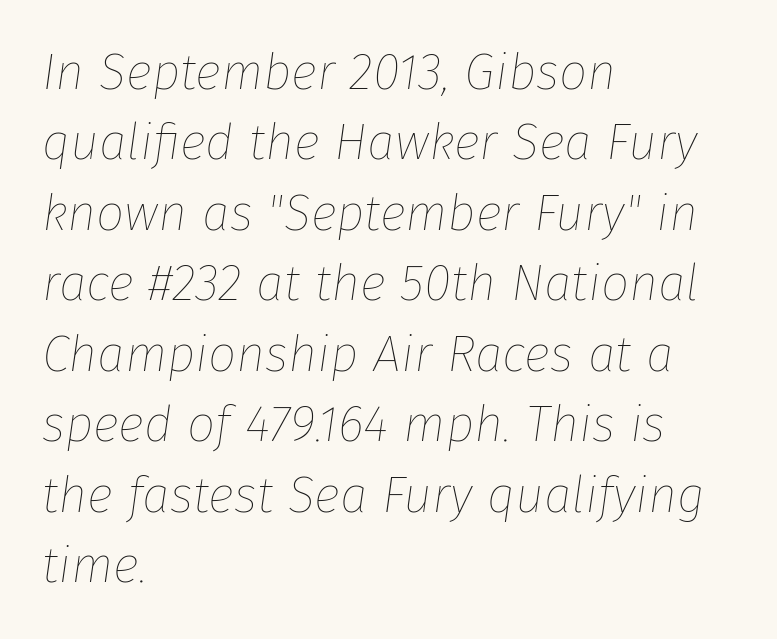
The line texture is even and compact thanks to regular tracking. Compared with ordinary roman type, these characters are visibly tilted. No letter is thick-stroked: the sample isn't bold. Each new line begins a customary step beneath the previous one. Typeset ragged right — the left edge is the straight one.
